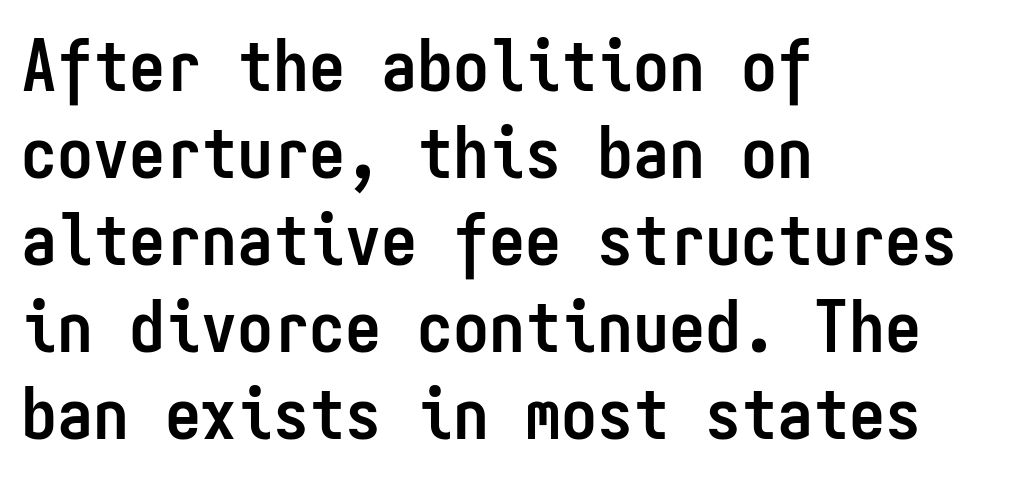
The image shows 72 px semibold, condensed sans-serif type, upright, monospaced; set left-aligned, line spacing 1.21x, normal letter spacing, not underlined; low stroke contrast and a medium x-height.
